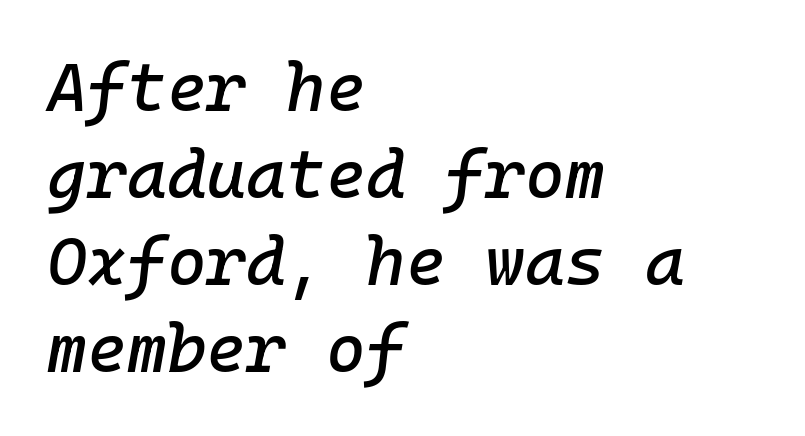
The image shows 68 px text type, italic (leaning right); set left-aligned, normal line spacing (1.28x), normal letter spacing, not underlined; low stroke contrast and a medium x-height.
